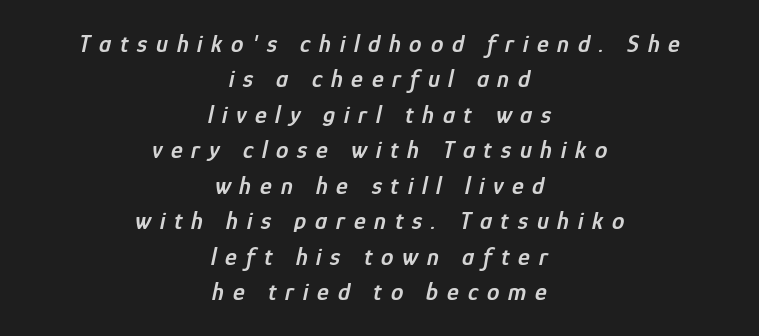
The image shows 25 px text type, italic (leaning right); set centered, normal line spacing (1.42x), unusually wide letter spacing (+0.35 em), not underlined.
